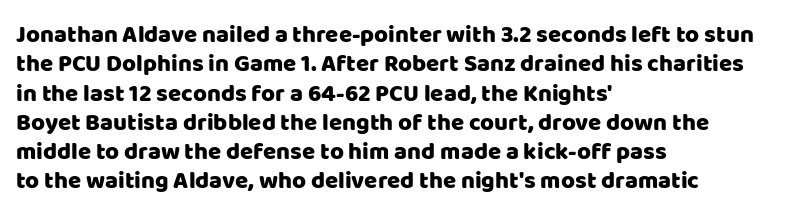
The lettering stays uniformly vertical, giving the passage a roman look. The letterforms sit shoulder to shoulder at normal distance. The setting favours the left margin, as ordinary paragraphs usually do. Decoration check: the copy has no underline.
